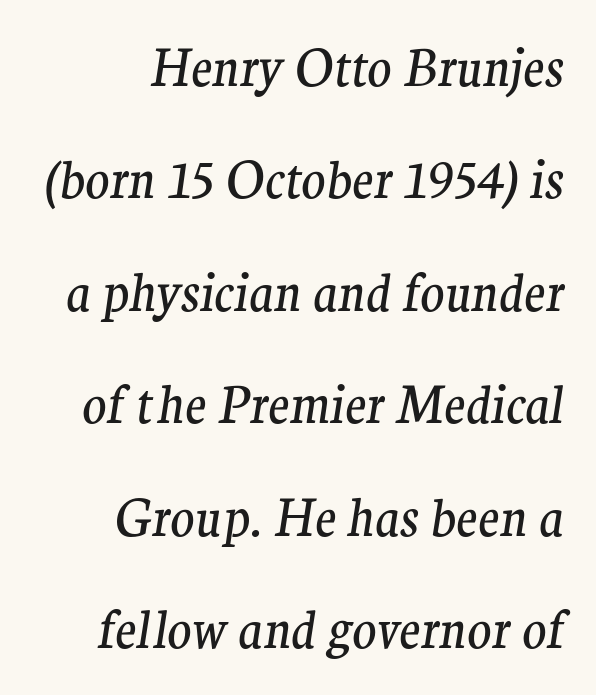
{"serif": "yes", "italic": "yes", "lean": "right", "slant_degrees": 9, "bold": "no", "weight": "regular", "width": "normal", "stroke_contrast": "medium", "x_height": "medium", "monospaced": "no", "underline": "no", "line_spacing": "loose", "line_spacing_ratio": 2.25, "letter_spacing": "normal", "letter_spacing_em": 0.0, "glyph_px": 50}
